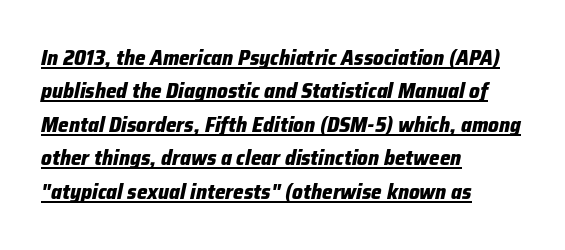
Is there much room between lines? A standard amount, neither cramped nor airy. The gaps between neighbouring characters are ordinary and unremarkable. These lines were composed using italics. This rendering uses left alignment, leaving the right contour irregular. The letters are bold, with thick, heavy strokes.
